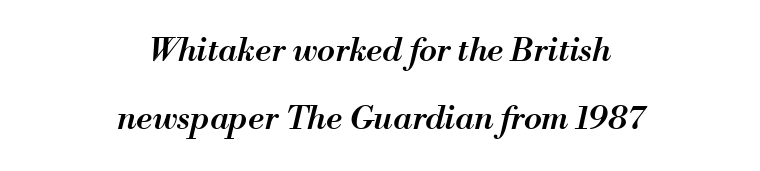
The image shows 33 px semibold type, italic (leaning right); set centered, loose line spacing (2.07x), normal letter spacing, not underlined; medium stroke contrast and a small x-height.
